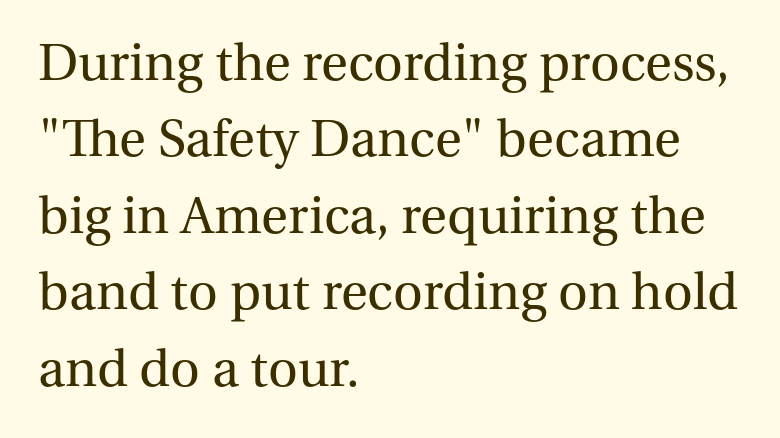
Casual observation: everything's shoved over to the left. The face used here is rendered with its standard letterfit. Notice how the stems are strictly vertical — no italics here. The font family rendered here belongs to the serif group.
